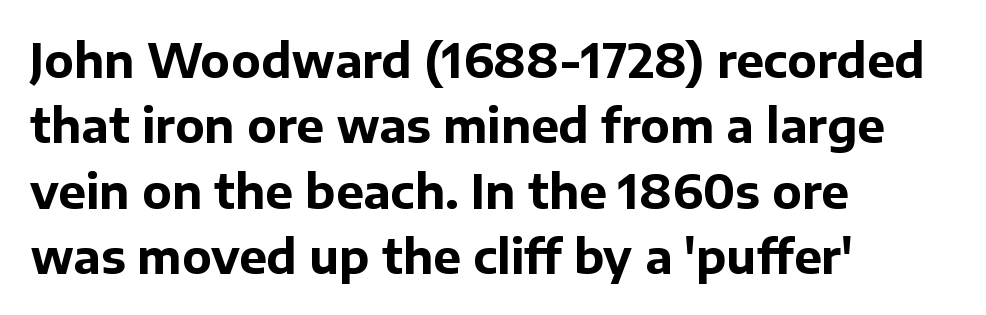
Weight: bold. Is there much room between lines? A standard amount, neither cramped nor airy. Nope, not italic — everything's standing straight. The rendering shows plain stroke endings on the letterforms — a sans-serif design.
